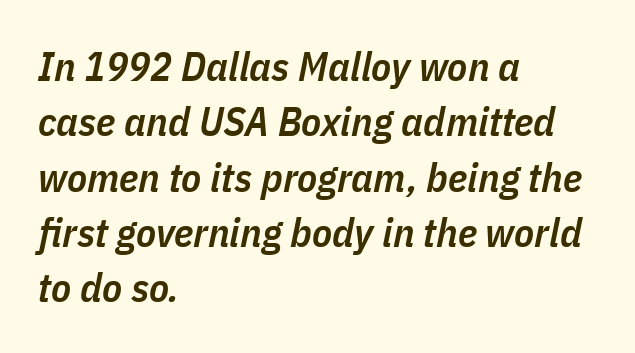
Q: Is the text bold? A: Semi-bold.
Q: Is the text italic (slanted)? A: Yes, it leans right by about 11 degrees.
Q: Is the text underlined? A: No.
Q: How is the paragraph aligned? A: Left-aligned.
Q: Is the spacing between letters normal or unusually wide? A: Normal.
Q: Is the spacing between lines tight, normal or loose? A: Normal.
Q: Width (condensed, normal, or wide)? A: Condensed.
Q: Stroke contrast? A: Low.
Q: x-height? A: Medium.
Q: Monospaced? A: No.
